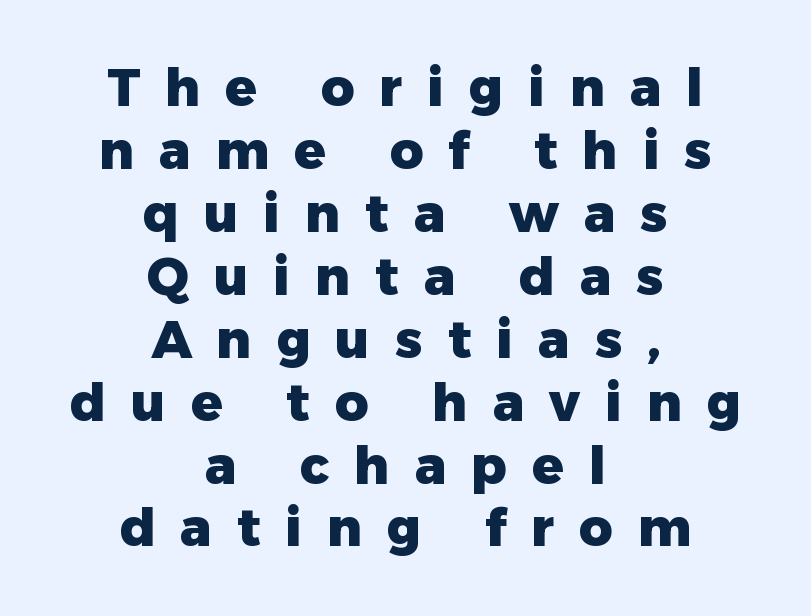
The letters advance in unequal steps, a hallmark of proportional type. Are there feet on the stems? There aren't — it's a sans. Typeset on center — no edge is straight. The glyphs have the mass of a bold cut.
